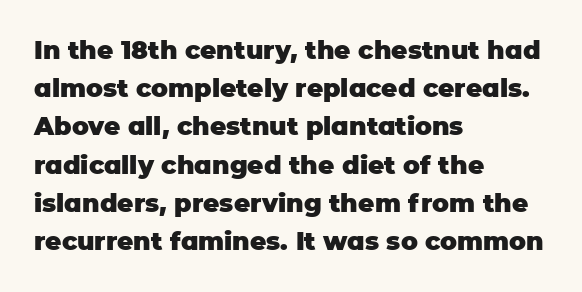
The image shows 25 px bold type, upright; set left-aligned, normal line spacing (1.53x), normal letter spacing, not underlined.
